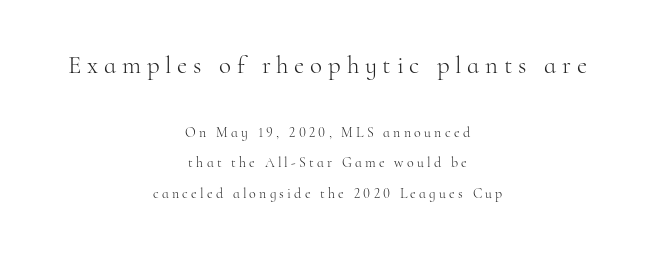
Q: Is the text bold? A: No.
Q: Is the text italic (slanted)? A: No, it is upright.
Q: Is the text underlined? A: No.
Q: How is the paragraph aligned? A: Centered.
Q: Is the spacing between letters normal or unusually wide? A: Unusually wide.
Q: Is the spacing between lines tight, normal or loose? A: Loose.
Q: Which block of text is set in a larger size, the first (top) or the second (bottom)? A: The first (top) one.
